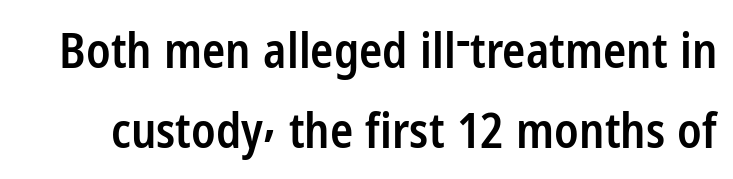
The image shows 48 px semibold, condensed sans-serif type, upright; set normal line spacing (1.66x), normal letter spacing, not underlined; low stroke contrast and a medium x-height.
